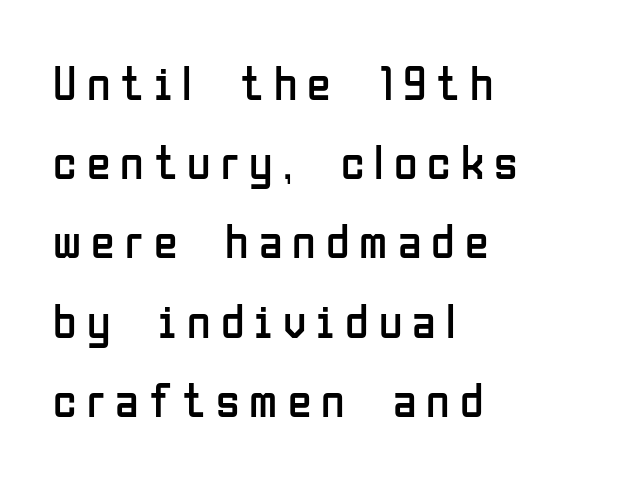
{"serif": "no", "italic": "no", "bold": "no", "weight": "regular", "width": "condensed", "stroke_contrast": "low", "x_height": "medium", "monospaced": "no", "underline": "no", "align": "left", "line_spacing": "normal", "line_spacing_ratio": 1.65, "letter_spacing": "wide", "letter_spacing_em": 0.21, "glyph_px": 48}
